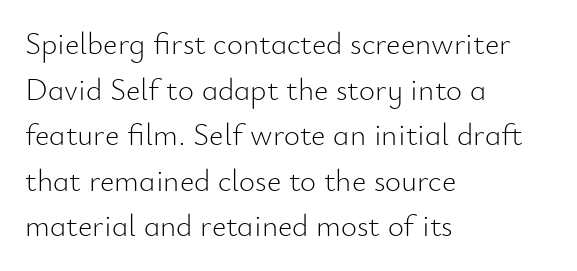
Q: Is the text bold? A: No.
Q: Is the text italic (slanted)? A: No, it is upright.
Q: Is the typeface a serif or a sans-serif typeface? A: Sans-serif.
Q: Is the text underlined? A: No.
Q: How is the paragraph aligned? A: Left-aligned.
Q: Is the spacing between letters normal or unusually wide? A: Normal.
Q: Is the spacing between lines tight, normal or loose? A: Normal.
Q: Width (condensed, normal, or wide)? A: Normal.
Q: Stroke contrast? A: Low.
Q: x-height? A: Small.
Q: Monospaced? A: No.
